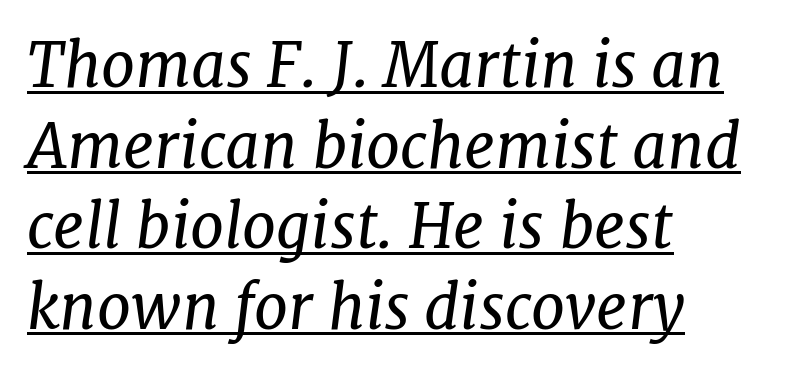
The image shows 61 px regular-weight serif type, italic (leaning right); set left-aligned, normal line spacing (1.32x), normal letter spacing, underlined; low stroke contrast and a medium x-height.
